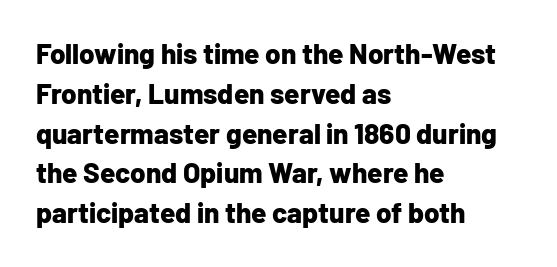
{"serif": "no", "italic": "no", "bold": "yes", "weight": "bold", "width": "normal", "stroke_contrast": "low", "x_height": "medium", "monospaced": "no", "underline": "no", "align": "left", "line_spacing": "normal", "line_spacing_ratio": 1.42, "letter_spacing": "normal", "letter_spacing_em": 0.0, "glyph_px": 28}
